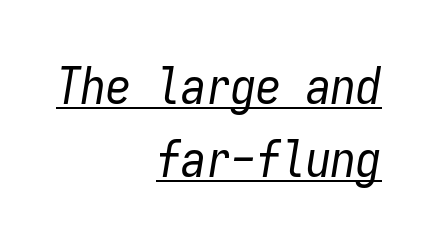
The image shows 50 px regular-weight, condensed type, italic (leaning right), monospaced; set right-aligned, normal line spacing (1.46x), normal letter spacing, underlined; low stroke contrast and a medium x-height.
